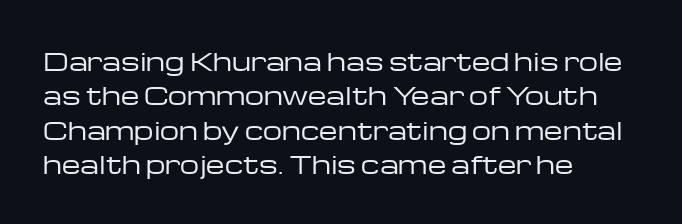
Vertical stems look standard width or narrower in stroke. Default kerning and tracking; the words read as compact shapes. These lines are set flush left with a ragged right edge. The baseline area is clear.
